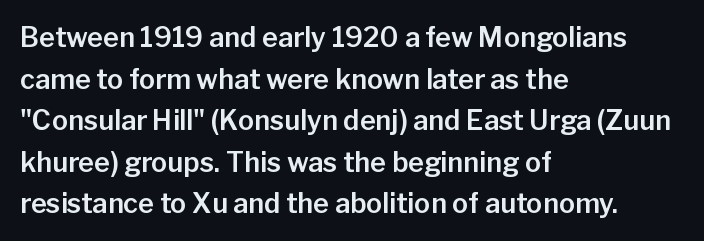
A typesetter would call this zero additional tracking. Line beginnings align vertically; line endings do not. The leading is moderate, giving the passage an even texture. No italicization has been applied; the sample stays upright. This rendering features lettering with no underline.
